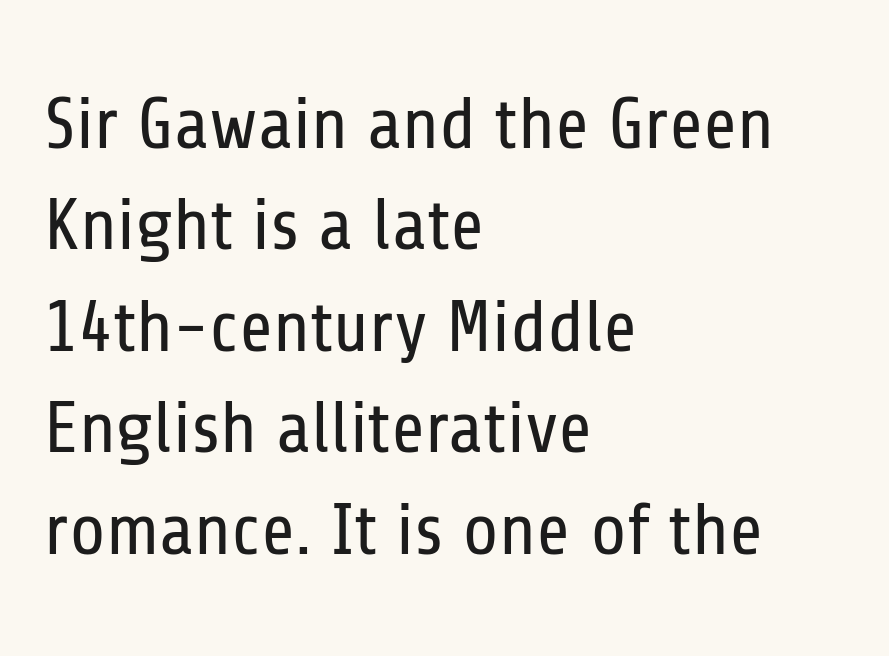
The image shows 73 px regular-weight, condensed sans-serif type, upright; set left-aligned, normal line spacing (1.39x), normal letter spacing, not underlined; low stroke contrast and a medium x-height.
